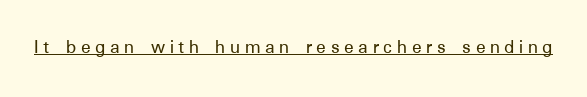
Q: Is the text italic (slanted)? A: No, it is upright.
Q: Is the text underlined? A: Yes.
Q: Is the spacing between letters normal or unusually wide? A: Unusually wide.
